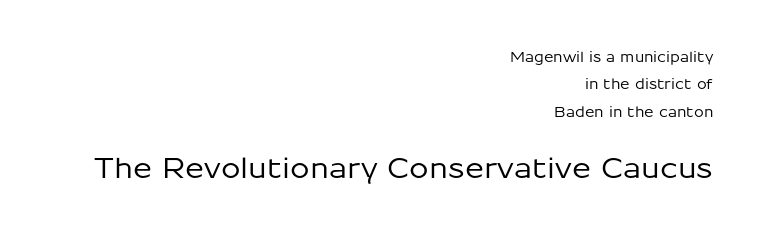
The image shows 28 px sans-serif type, upright; set right-aligned, loose line spacing (1.96x), normal letter spacing, not underlined; the second (bottom) block is 2.0x larger; low stroke contrast and a medium x-height.
